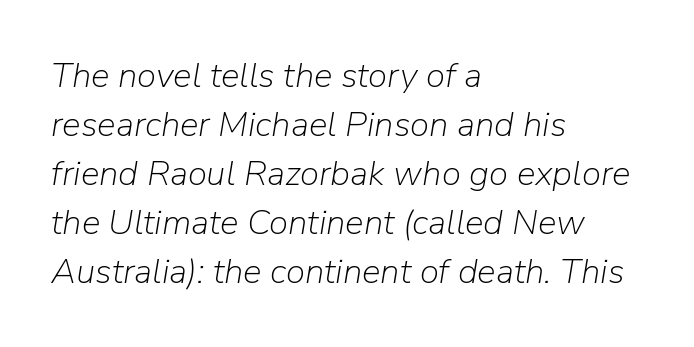
The image shows 35 px light type, italic (leaning right); set left-aligned, normal line spacing (1.4x), normal letter spacing, not underlined; low stroke contrast and a medium x-height.
